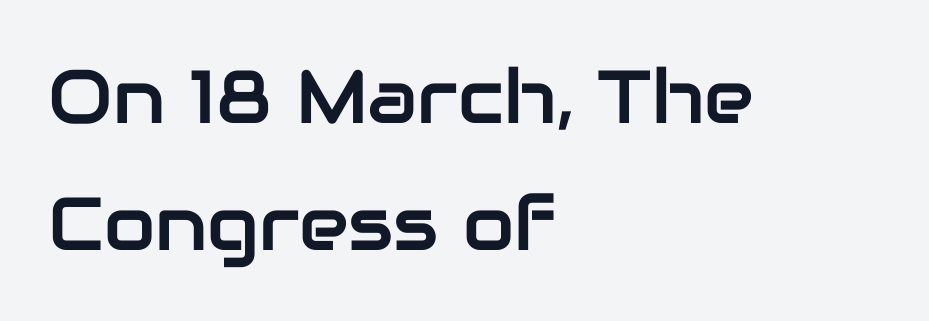
Q: Is the text italic (slanted)? A: No, it is upright.
Q: Is the typeface a serif or a sans-serif typeface? A: Sans-serif.
Q: Is the text underlined? A: No.
Q: How is the paragraph aligned? A: Left-aligned.
Q: Is the spacing between letters normal or unusually wide? A: Normal.
Q: Is the spacing between lines tight, normal or loose? A: Normal.
Q: Width (condensed, normal, or wide)? A: Normal.
Q: Stroke contrast? A: Low.
Q: x-height? A: Medium.
Q: Monospaced? A: No.
